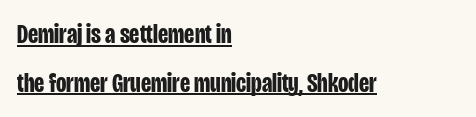
{"italic": "no", "bold": "yes", "underline": "yes", "align": "left", "line_spacing_ratio": 1.8, "letter_spacing": "normal", "letter_spacing_em": 0.0, "glyph_px": 27}
